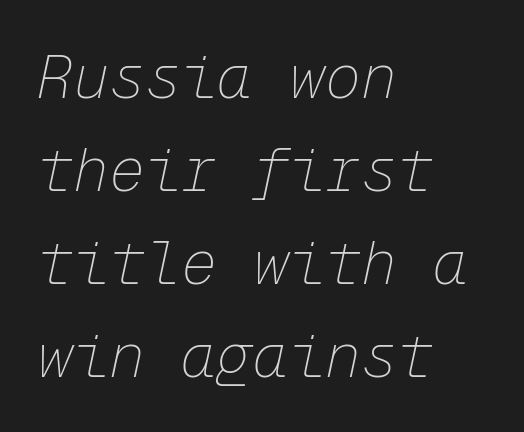
The image shows 60 px thin type, italic (leaning right), monospaced; set left-aligned, normal line spacing (1.55x), normal letter spacing, not underlined; low stroke contrast and a medium x-height.
